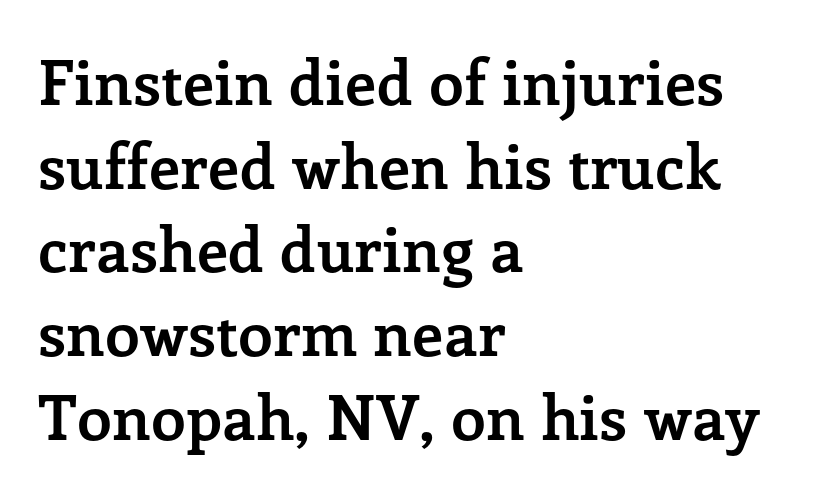
{"serif": "yes", "italic": "no", "bold": "yes", "weight": "semibold", "width": "normal", "stroke_contrast": "low", "x_height": "medium", "monospaced": "no", "underline": "no", "align": "left", "line_spacing": "normal", "line_spacing_ratio": 1.35, "letter_spacing": "normal", "letter_spacing_em": 0.0, "glyph_px": 62}
